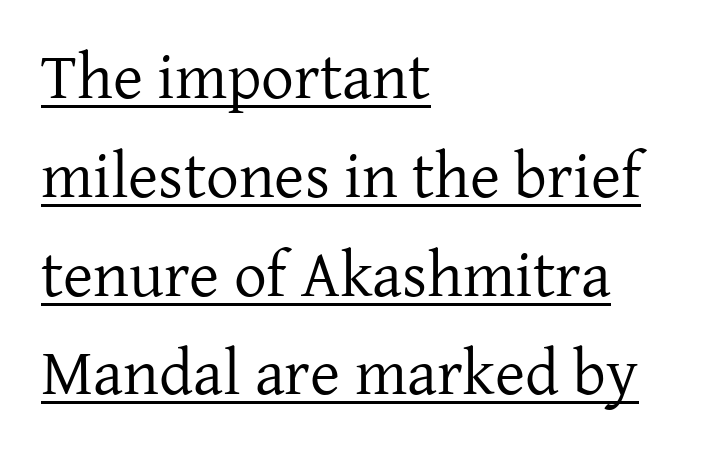
{"serif": "yes", "italic": "no", "bold": "no", "weight": "regular", "width": "normal", "stroke_contrast": "low", "x_height": "medium", "monospaced": "no", "underline": "yes", "align": "left", "line_spacing": "normal", "line_spacing_ratio": 1.52, "letter_spacing": "normal", "letter_spacing_em": 0.0, "glyph_px": 65}
